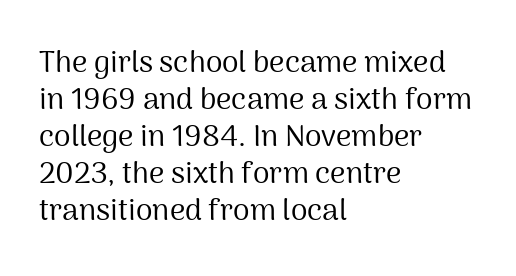
The face used here is rendered with its standard letterfit. No extra ink here — the face is not bold. The letters stand straight up with perfectly vertical stems. Which margin do the lines hug? The left one — the right edge is uneven. Nobody drew a line under any word here.
